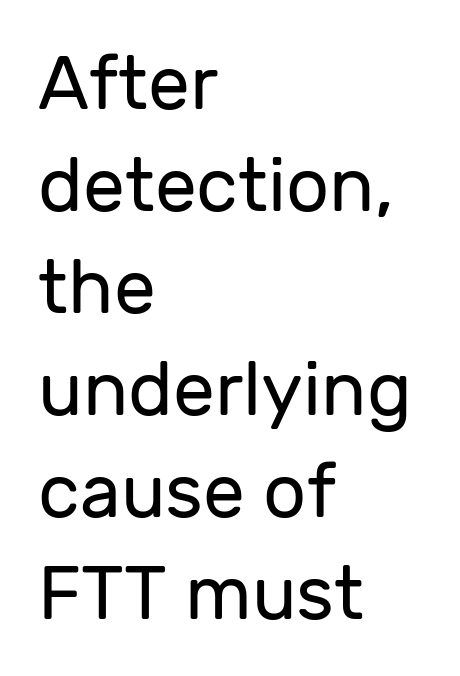
{"serif": "no", "italic": "no", "bold": "no", "weight": "regular", "width": "normal", "stroke_contrast": "low", "x_height": "medium", "monospaced": "no", "underline": "no", "align": "left", "line_spacing": "normal", "line_spacing_ratio": 1.36, "letter_spacing": "normal", "letter_spacing_em": 0.0, "glyph_px": 75}
